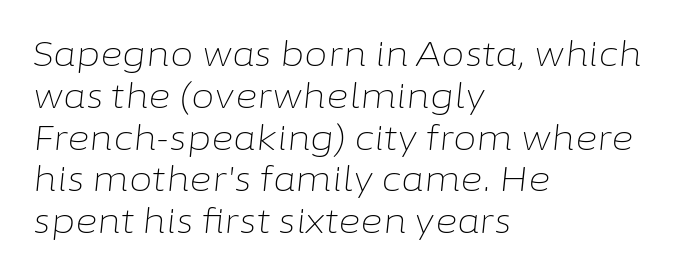
The image shows 34 px light type, italic (leaning right); set left-aligned, line spacing 1.23x, normal letter spacing, not underlined; low stroke contrast and a medium x-height.
